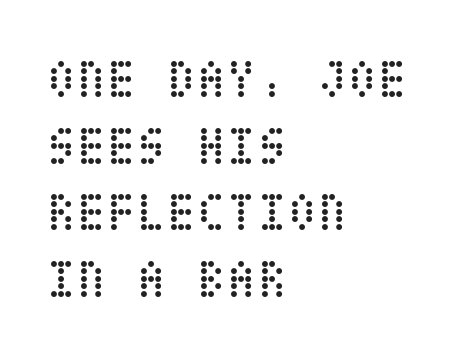
The image shows 55 px regular-weight, condensed type, upright; set left-aligned, line spacing 1.21x, normal letter spacing, not underlined; low stroke contrast and a large x-height.
